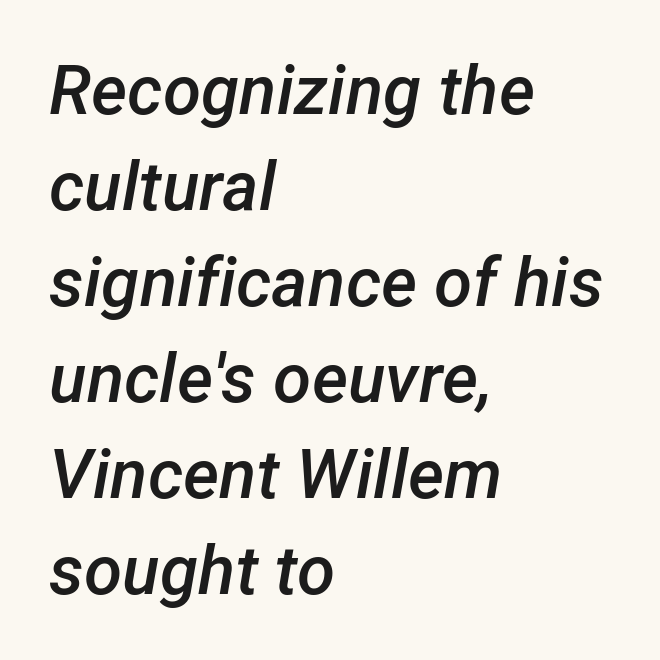
Q: Is the text bold? A: Semi-bold.
Q: Is the text italic (slanted)? A: Yes, it leans right by about 12 degrees.
Q: Is the text underlined? A: No.
Q: How is the paragraph aligned? A: Left-aligned.
Q: Is the spacing between letters normal or unusually wide? A: Normal.
Q: Is the spacing between lines tight, normal or loose? A: Normal.
Q: Width (condensed, normal, or wide)? A: Normal.
Q: Stroke contrast? A: Low.
Q: x-height? A: Medium.
Q: Monospaced? A: No.
